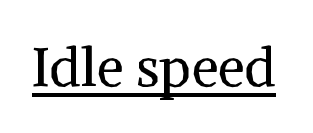
The image shows 54 px regular-weight serif type, upright; set normal letter spacing, underlined; medium stroke contrast and a medium x-height.
